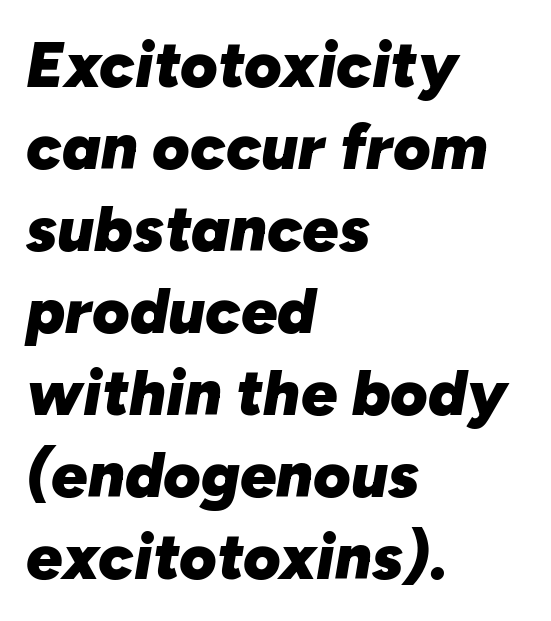
Q: Is the text bold? A: Yes.
Q: Is the text italic (slanted)? A: Yes, it leans right by about 10 degrees.
Q: Is the text underlined? A: No.
Q: How is the paragraph aligned? A: Left-aligned.
Q: Is the spacing between letters normal or unusually wide? A: Normal.
Q: Is the spacing between lines tight, normal or loose? A: Normal.
Q: Width (condensed, normal, or wide)? A: Normal.
Q: Stroke contrast? A: Low.
Q: x-height? A: Medium.
Q: Monospaced? A: No.
